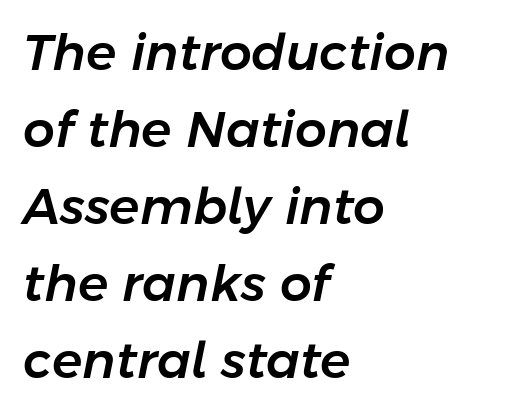
Q: Is the text italic (slanted)? A: Yes, it leans right by about 11 degrees.
Q: Is the text underlined? A: No.
Q: How is the paragraph aligned? A: Left-aligned.
Q: Is the spacing between letters normal or unusually wide? A: Normal.
Q: Is the spacing between lines tight, normal or loose? A: Normal.
Q: Width (condensed, normal, or wide)? A: Normal.
Q: Stroke contrast? A: Low.
Q: x-height? A: Medium.
Q: Monospaced? A: No.
